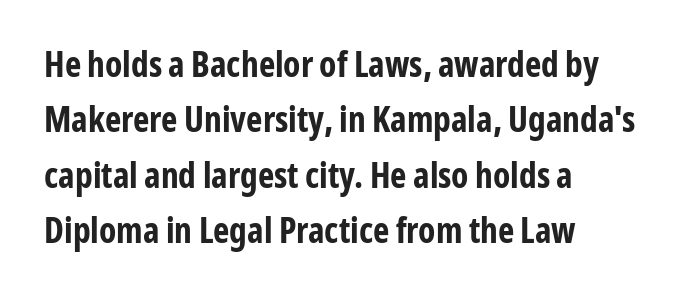
{"serif": "no", "italic": "no", "bold": "yes", "weight": "bold", "width": "condensed", "stroke_contrast": "low", "x_height": "medium", "monospaced": "no", "underline": "no", "align": "left", "line_spacing": "normal", "line_spacing_ratio": 1.58, "letter_spacing": "normal", "letter_spacing_em": 0.0, "glyph_px": 35}
